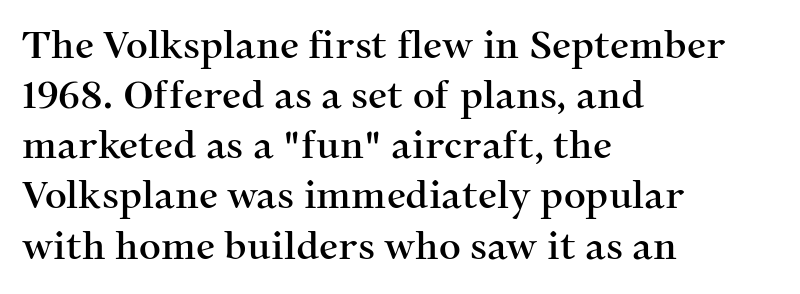
The image shows 38 px serif type, upright; set left-aligned, normal line spacing (1.32x), normal letter spacing, not underlined; medium stroke contrast and a medium x-height.
